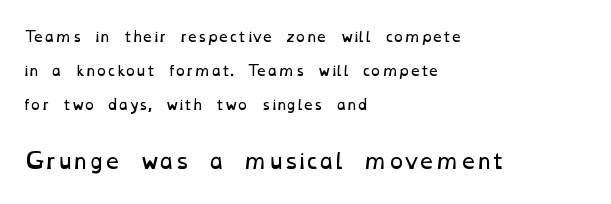
{"bold": "no", "underline": "no", "align": "left", "line_spacing": "loose", "line_spacing_ratio": 2.42, "letter_spacing": "normal", "letter_spacing_em": 0.0, "larger_block": "second", "size_ratio": 1.5, "glyph_px": 21}
